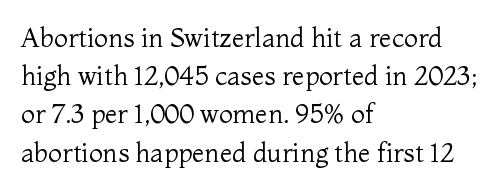
The vertical gap from one line to the next is medium. Quick note: underline off. The characters are drawn with everyday or finer stroke widths. A typesetter would mark this as roman, not italic. Caption: multi-line text, flush left, ragged right.
